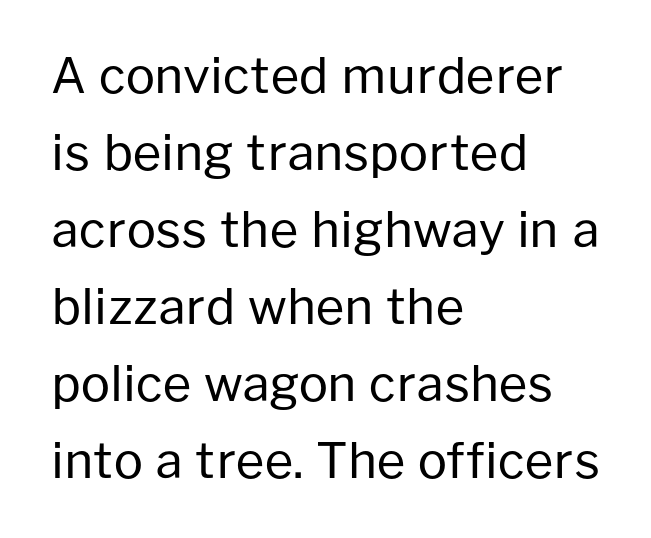
The image shows 49 px regular-weight sans-serif type, upright; set left-aligned, normal line spacing (1.57x), normal letter spacing, not underlined; low stroke contrast and a medium x-height.
